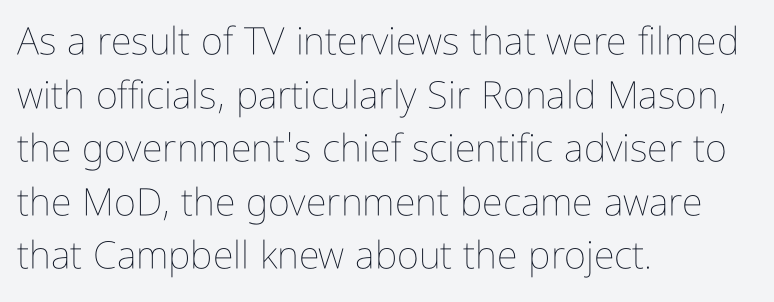
Q: Is the text bold? A: No.
Q: Is the text italic (slanted)? A: No, it is upright.
Q: Is the text underlined? A: No.
Q: How is the paragraph aligned? A: Left-aligned.
Q: Is the spacing between letters normal or unusually wide? A: Normal.
Q: Is the spacing between lines tight, normal or loose? A: Normal.
Q: Width (condensed, normal, or wide)? A: Condensed.
Q: Stroke contrast? A: Low.
Q: x-height? A: Medium.
Q: Monospaced? A: No.
